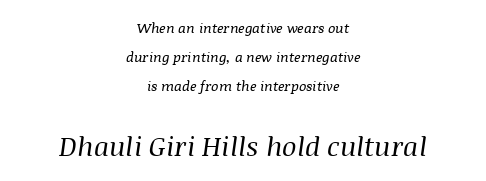
The image shows 27 px text type, italic (leaning right); set centered, loose line spacing (2.08x), normal letter spacing, not underlined; the second (bottom) block is 1.93x larger.
